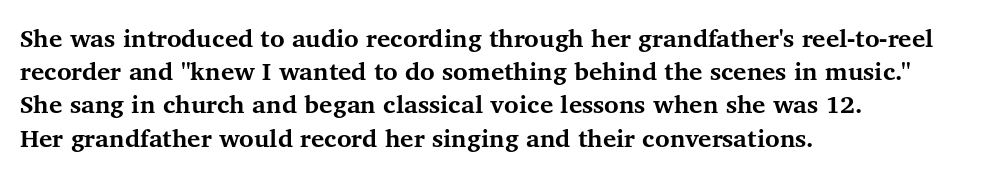
The image shows 25 px bold type, upright; set left-aligned, normal line spacing (1.33x), normal letter spacing, not underlined.
